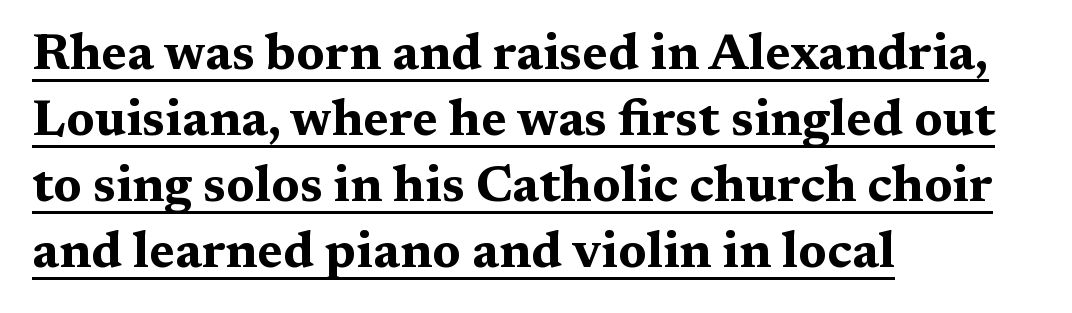
{"serif": "yes", "italic": "no", "bold": "yes", "weight": "bold", "width": "wide", "stroke_contrast": "medium", "x_height": "medium", "monospaced": "no", "underline": "yes", "align": "left", "line_spacing": "normal", "line_spacing_ratio": 1.32, "letter_spacing": "normal", "letter_spacing_em": 0.0, "glyph_px": 50}
